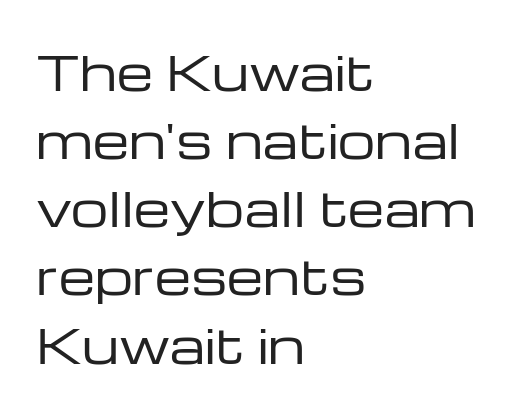
The image shows 47 px regular-weight, wide sans-serif type, upright; set left-aligned, normal line spacing (1.45x), normal letter spacing, not underlined; low stroke contrast and a medium x-height.
